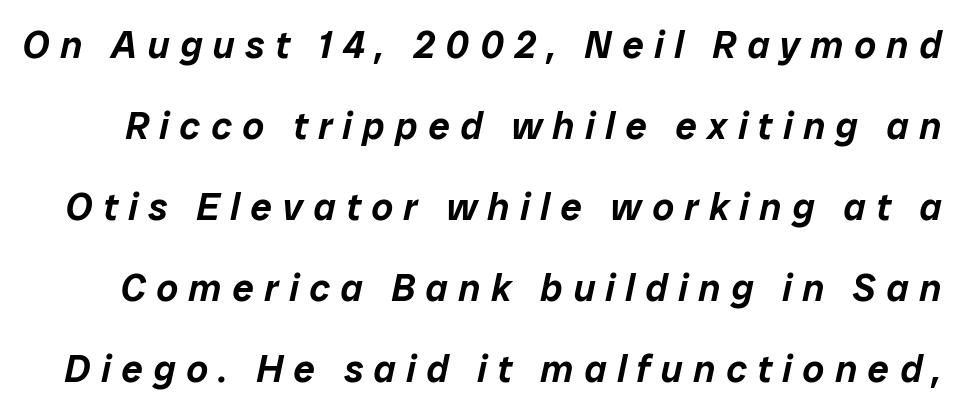
{"italic": "yes", "lean": "right", "slant_degrees": 12, "width": "normal", "stroke_contrast": "low", "x_height": "medium", "monospaced": "no", "underline": "no", "line_spacing": "loose", "line_spacing_ratio": 2.13, "letter_spacing": "wide", "letter_spacing_em": 0.28, "glyph_px": 38}
